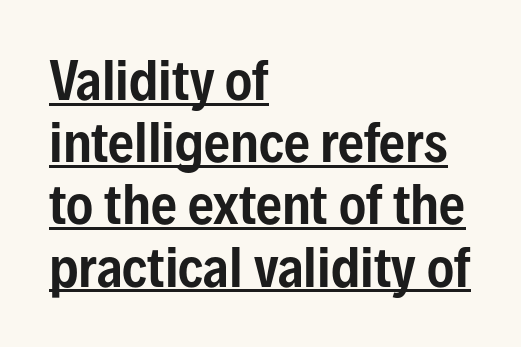
The image shows 51 px condensed sans-serif type, upright; set left-aligned, line spacing 1.22x, normal letter spacing, underlined; low stroke contrast and a medium x-height.
